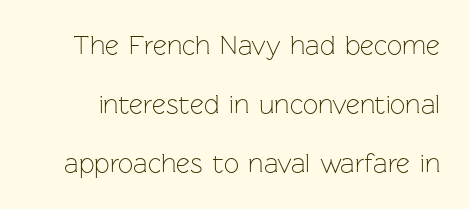
The image shows 27 px text type, upright; set loose line spacing (2.19x), normal letter spacing, not underlined.
